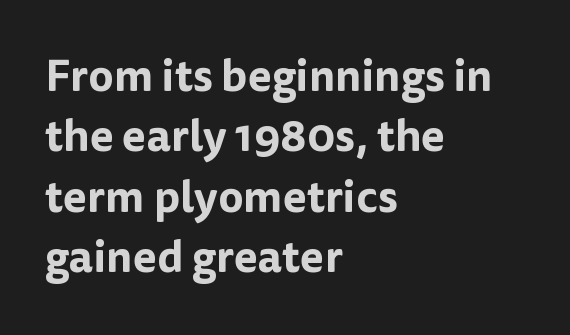
Q: Is the text italic (slanted)? A: No, it is upright.
Q: Is the typeface a serif or a sans-serif typeface? A: Sans-serif.
Q: Is the text underlined? A: No.
Q: How is the paragraph aligned? A: Left-aligned.
Q: Is the spacing between letters normal or unusually wide? A: Normal.
Q: Is the spacing between lines tight, normal or loose? A: Normal.
Q: Width (condensed, normal, or wide)? A: Normal.
Q: Stroke contrast? A: Low.
Q: x-height? A: Medium.
Q: Monospaced? A: No.
